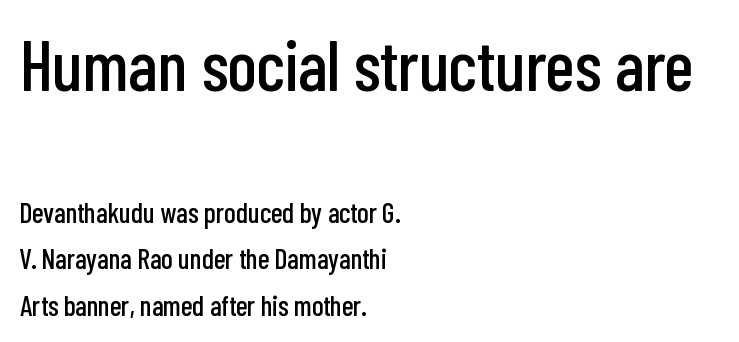
The image shows 71 px condensed sans-serif type, upright; set left-aligned, normal line spacing (1.66x), normal letter spacing, not underlined; the first (top) block is 2.54x larger; low stroke contrast and a medium x-height.
